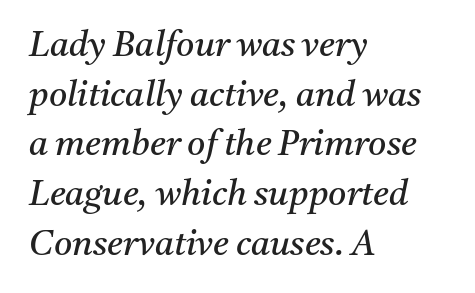
The face used here is rendered with its standard letterfit. Spacing verdict: proportional, widths tailored to each character. Horizontally, the lines are justified to the leading edge only. Stem width sits at or under what a default text font uses. Reading down the column, the eye jumps a familiar distance to each next line.
